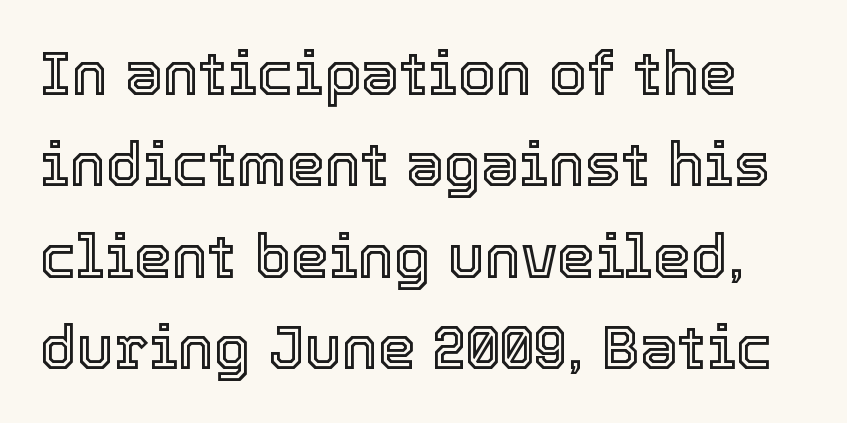
A typesetter would call this zero additional tracking. It's the straight-up-and-down kind of type. Quick note: interline space is typical. Underlining? Definitely not there.
